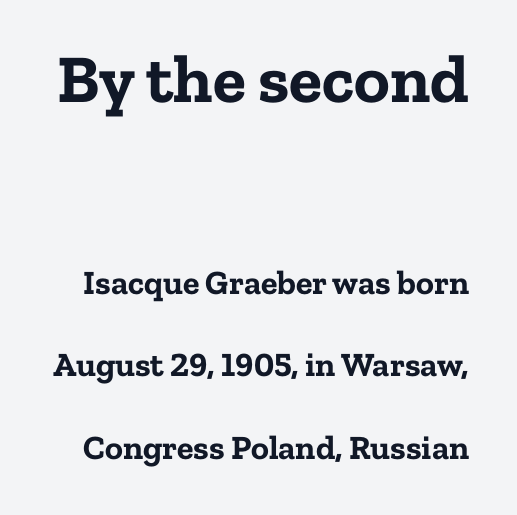
The image shows 68 px bold serif type, upright; set loose line spacing (2.42x), normal letter spacing, not underlined; the first (top) block is 2.0x larger; low stroke contrast and a medium x-height.
